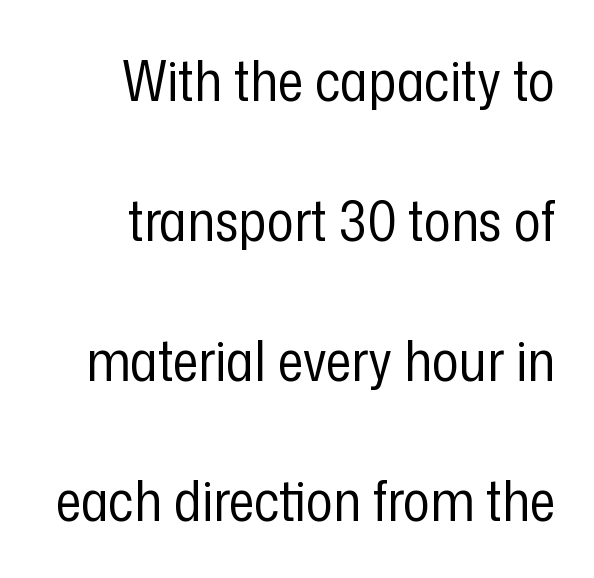
The image shows 56 px regular-weight, condensed sans-serif type, upright; set right-aligned, loose line spacing (2.5x), normal letter spacing, not underlined; low stroke contrast and a medium x-height.
